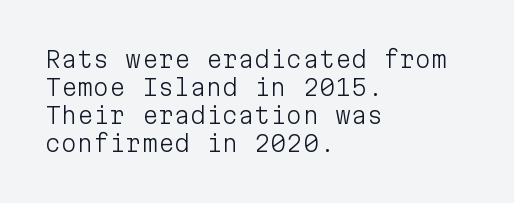
The image shows 23 px text type, upright; set left-aligned, line spacing 1.22x, normal letter spacing, not underlined.
